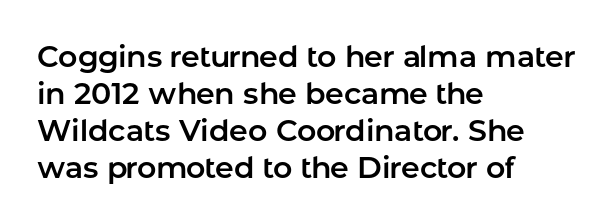
Q: Is the text italic (slanted)? A: No, it is upright.
Q: Is the typeface a serif or a sans-serif typeface? A: Sans-serif.
Q: Is the text underlined? A: No.
Q: How is the paragraph aligned? A: Left-aligned.
Q: Is the spacing between letters normal or unusually wide? A: Normal.
Q: Width (condensed, normal, or wide)? A: Normal.
Q: Stroke contrast? A: Low.
Q: x-height? A: Medium.
Q: Monospaced? A: No.
